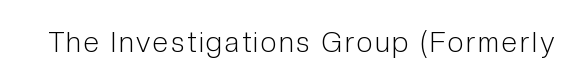
{"serif": "no", "italic": "no", "bold": "no", "weight": "light", "width": "condensed", "stroke_contrast": "low", "x_height": "medium", "monospaced": "no", "underline": "no", "glyph_px": 28}
